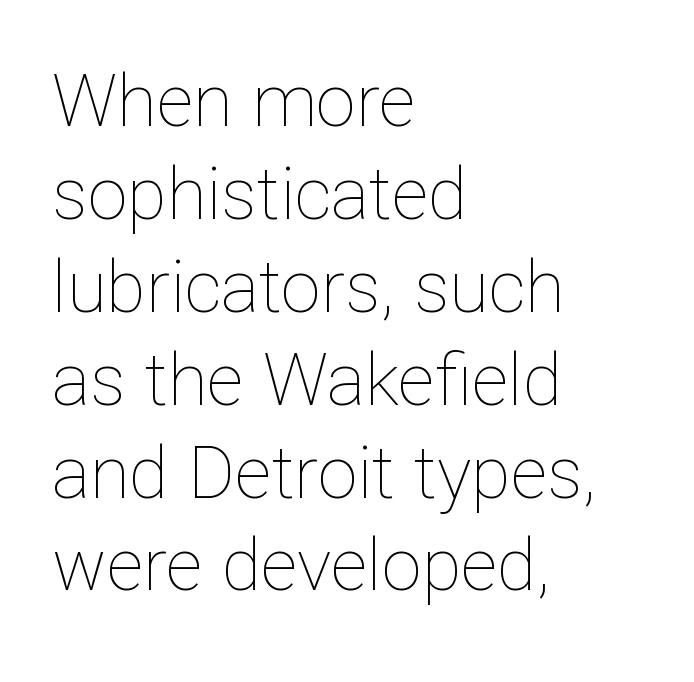
The image shows 72 px thin type, upright; set left-aligned, normal line spacing (1.29x), normal letter spacing, not underlined; low stroke contrast and a medium x-height.
